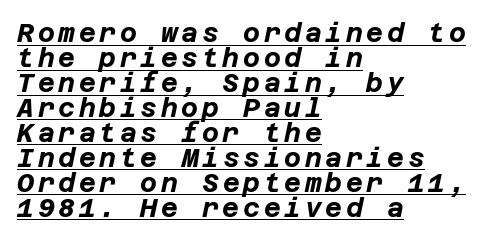
{"italic": "yes", "lean": "right", "slant_degrees": 12, "bold": "yes", "underline": "yes", "align": "left", "line_spacing": "tight", "line_spacing_ratio": 0.96, "glyph_px": 26}
